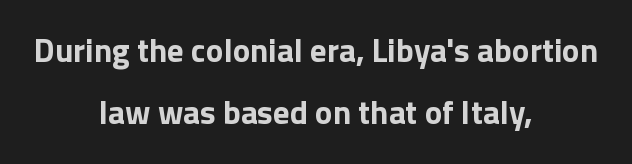
Q: Is the text bold? A: Yes.
Q: Is the text italic (slanted)? A: No, it is upright.
Q: Is the typeface a serif or a sans-serif typeface? A: Sans-serif.
Q: Is the text underlined? A: No.
Q: How is the paragraph aligned? A: Centered.
Q: Is the spacing between letters normal or unusually wide? A: Normal.
Q: Width (condensed, normal, or wide)? A: Normal.
Q: Stroke contrast? A: Low.
Q: x-height? A: Medium.
Q: Monospaced? A: No.
